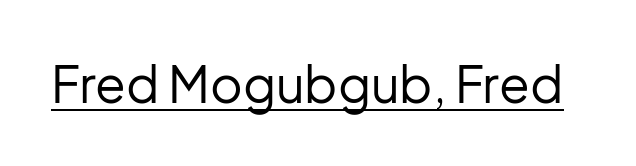
{"serif": "no", "italic": "no", "bold": "no", "weight": "regular", "width": "normal", "stroke_contrast": "low", "x_height": "medium", "monospaced": "no", "underline": "yes", "letter_spacing": "normal", "letter_spacing_em": 0.0, "glyph_px": 50}
